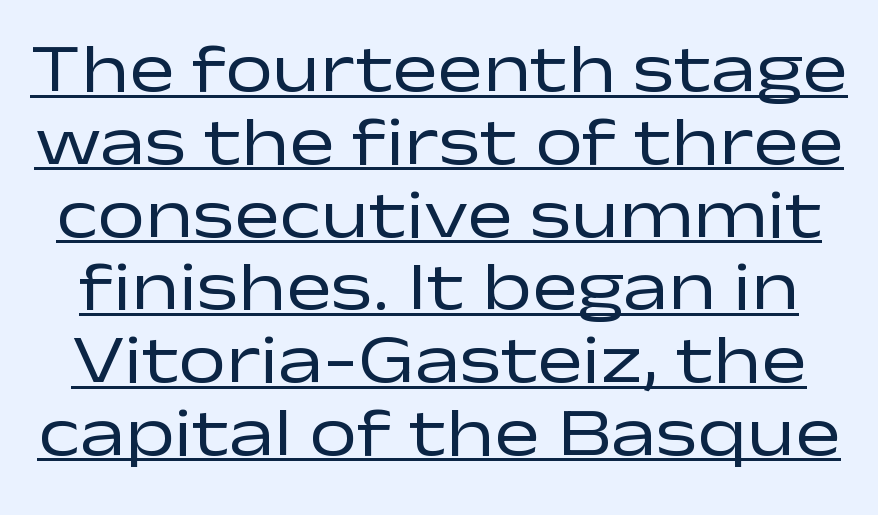
The image shows 68 px regular-weight, wide sans-serif type, upright; set tight line spacing (1.07x), normal letter spacing, underlined; low stroke contrast and a medium x-height.
